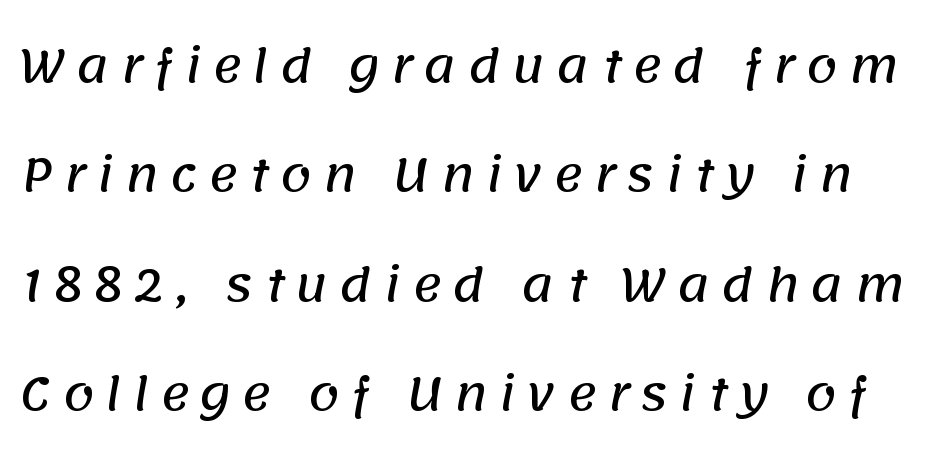
The image shows 45 px sans-serif type; set loose line spacing (2.43x), unusually wide letter spacing (+0.24 em), not underlined; low stroke contrast and a large x-height.
